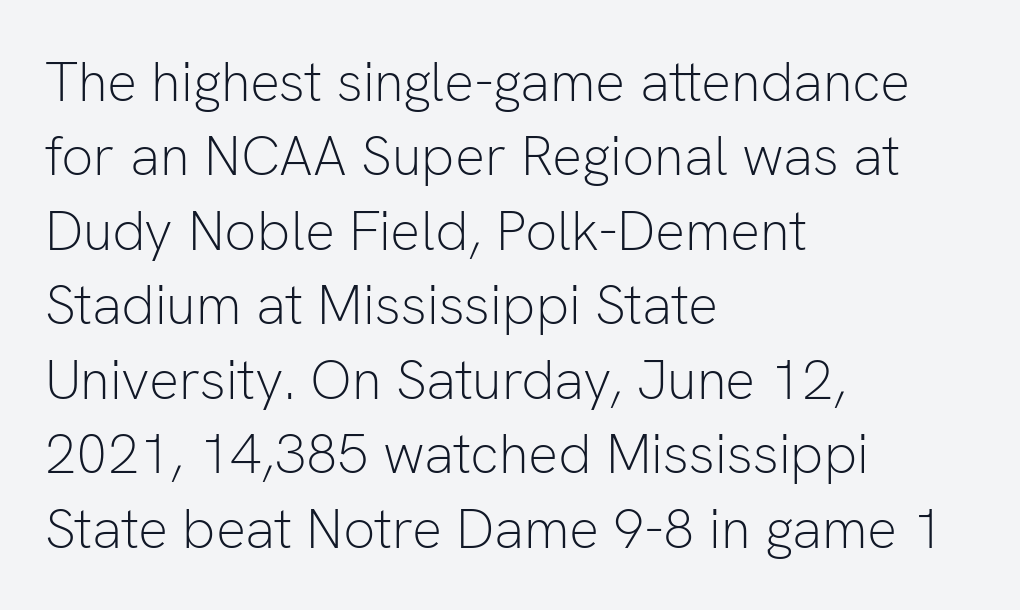
Horizontal alignment here is leftward, the default for most running prose. Compared with typical body copy, the letter spacing here is the same. Does the type have serifs? No, each stem ends abruptly. Note the varied advance widths — an 'i' is clearly narrower than an 'm'. The vertical gap from one line to the next is medium.
